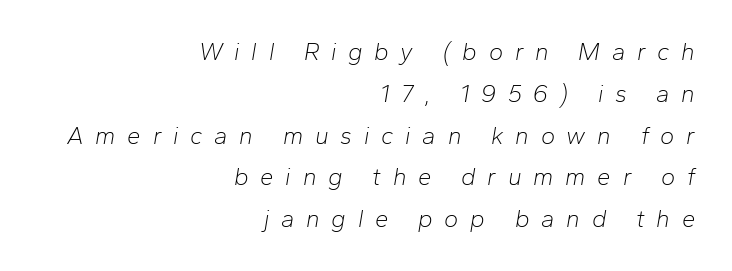
The image shows 24 px text type, italic (leaning right); set right-aligned, line spacing 1.74x, unusually wide letter spacing (+0.49 em), not underlined.
